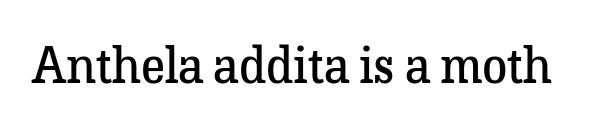
Q: Is the text bold? A: No.
Q: Is the text italic (slanted)? A: No, it is upright.
Q: Is the typeface a serif or a sans-serif typeface? A: Serif.
Q: Is the text underlined? A: No.
Q: Is the spacing between letters normal or unusually wide? A: Normal.
Q: Width (condensed, normal, or wide)? A: Normal.
Q: Stroke contrast? A: Low.
Q: x-height? A: Medium.
Q: Monospaced? A: No.
